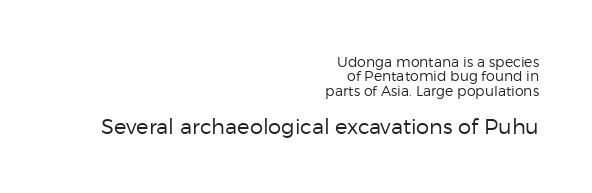
The image shows 21 px text type, upright; set right-aligned, tight line spacing (1.02x), normal letter spacing, not underlined; the second (bottom) block is 1.5x larger.
